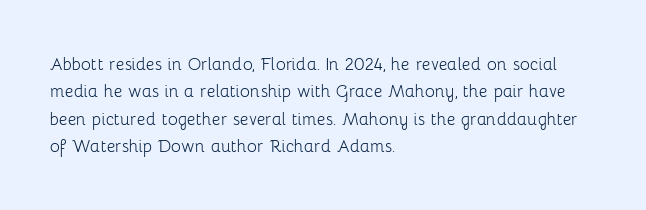
{"italic": "no", "bold": "no", "underline": "no", "align": "left", "line_spacing": "normal", "line_spacing_ratio": 1.3, "letter_spacing": "normal", "letter_spacing_em": 0.0, "glyph_px": 21}
